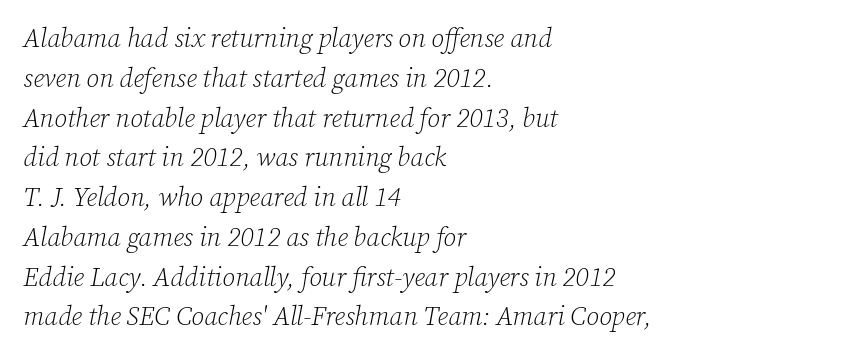
The image shows 26 px text type, italic (leaning right); set left-aligned, normal line spacing (1.53x), normal letter spacing, not underlined.
